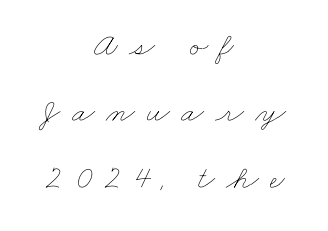
Q: Is the text bold? A: No.
Q: Is the text underlined? A: No.
Q: How is the paragraph aligned? A: Centered.
Q: Is the spacing between letters normal or unusually wide? A: Unusually wide.
Q: Is the spacing between lines tight, normal or loose? A: Loose.
Q: Width (condensed, normal, or wide)? A: Wide.
Q: Stroke contrast? A: Low.
Q: x-height? A: Small.
Q: Monospaced? A: No.
